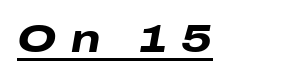
In terms of weight, the rendering is a true, heavy bold. Varying glyph widths throughout — classic text-font behaviour. There's an unmistakable incline to the writing here. In designer terms, the underline attribute is active on this setting. Caption: expanded tracking, letters set apart.
